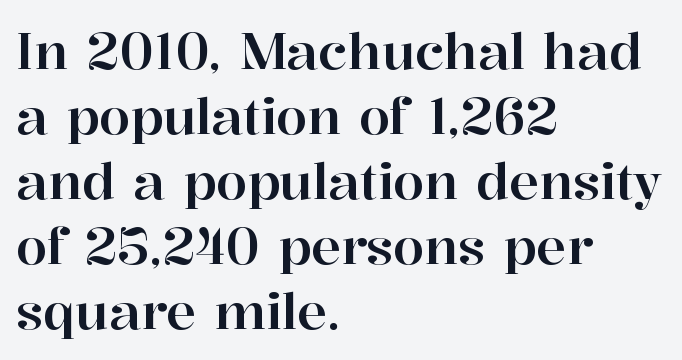
Quick note: underline off. Look at the tracking — it's just the regular setting, nothing added. Posture: straight, roman, zero tilt. A classic flush-left, rag-right setting is used for this passage. The type family on display is of the serif kind. Horizontal bands of white between lines are of average thickness.
